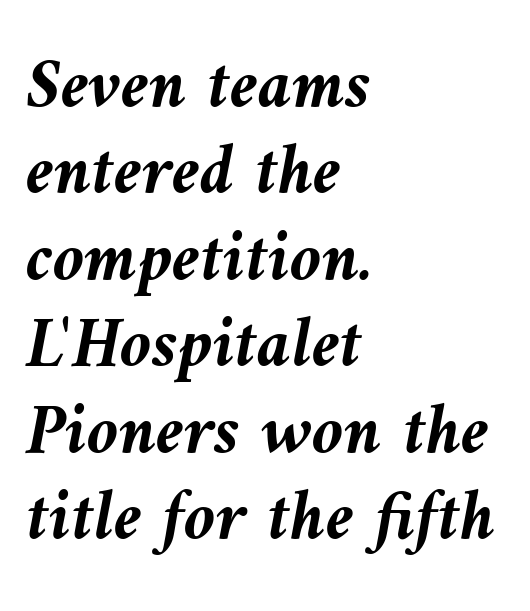
{"italic": "yes", "lean": "left", "slant_degrees": 10, "bold": "yes", "weight": "semibold", "width": "normal", "stroke_contrast": "medium", "x_height": "medium", "monospaced": "no", "underline": "no", "align": "left", "line_spacing_ratio": 1.2, "letter_spacing": "normal", "letter_spacing_em": 0.0, "glyph_px": 72}
